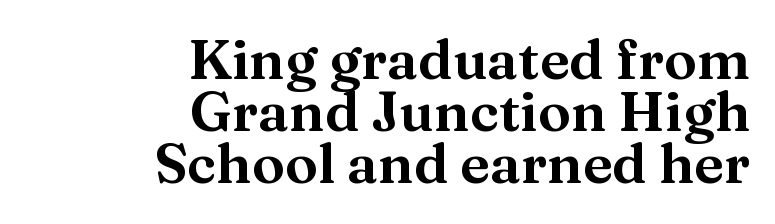
Q: Is the text italic (slanted)? A: No, it is upright.
Q: Is the typeface a serif or a sans-serif typeface? A: Serif.
Q: Is the text underlined? A: No.
Q: How is the paragraph aligned? A: Right-aligned.
Q: Is the spacing between letters normal or unusually wide? A: Normal.
Q: Is the spacing between lines tight, normal or loose? A: Tight.
Q: Width (condensed, normal, or wide)? A: Wide.
Q: Stroke contrast? A: Medium.
Q: x-height? A: Medium.
Q: Monospaced? A: No.
